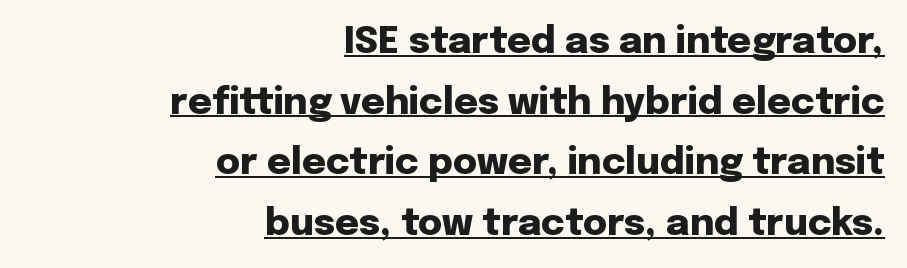
{"serif": "no", "italic": "no", "bold": "yes", "weight": "heavy", "width": "normal", "stroke_contrast": "low", "x_height": "medium", "monospaced": "no", "underline": "yes", "align": "right", "line_spacing": "normal", "line_spacing_ratio": 1.64, "letter_spacing": "normal", "letter_spacing_em": 0.0, "glyph_px": 37}
